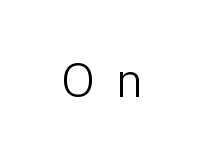
The image shows 47 px light sans-serif type, upright; set unusually wide letter spacing (+0.46 em), not underlined; low stroke contrast and a medium x-height.
